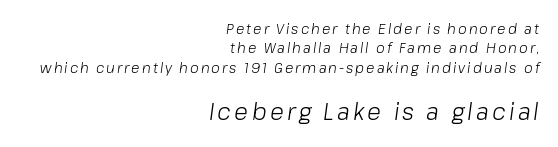
Q: Is the text bold? A: No.
Q: Is the text italic (slanted)? A: Yes, it leans right by about 8 degrees.
Q: Is the text underlined? A: No.
Q: How is the paragraph aligned? A: Right-aligned.
Q: Is the spacing between lines tight, normal or loose? A: Normal.
Q: Which block of text is set in a larger size, the first (top) or the second (bottom)? A: The second (bottom) one.
